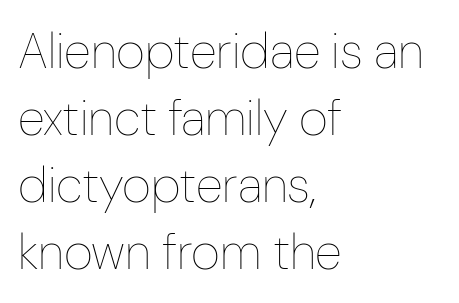
Default kerning and tracking; the words read as compact shapes. Each letter keeps its own natural width here, so spacing adapts to shape. The baseline area is clear. Weight class: somewhere from thin through regular.
